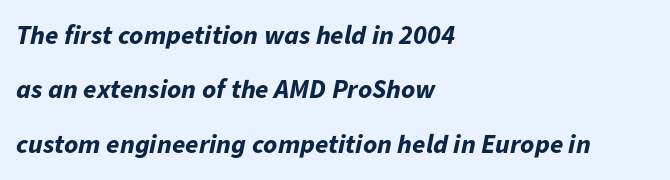
{"italic": "yes", "lean": "right", "slant_degrees": 11, "bold": "yes", "underline": "no", "align": "left", "line_spacing": "loose", "line_spacing_ratio": 2.01, "letter_spacing": "normal", "letter_spacing_em": 0.0, "glyph_px": 27}
